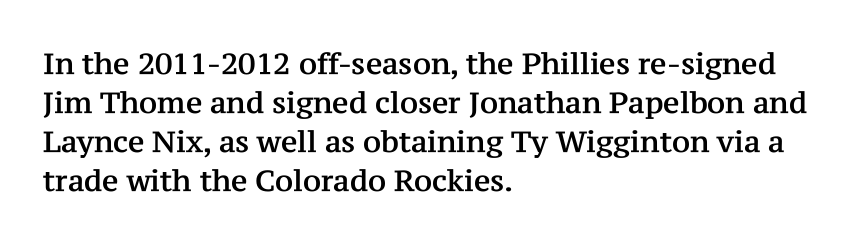
Q: Is the text italic (slanted)? A: No, it is upright.
Q: Is the typeface a serif or a sans-serif typeface? A: Serif.
Q: Is the text underlined? A: No.
Q: How is the paragraph aligned? A: Left-aligned.
Q: Is the spacing between letters normal or unusually wide? A: Normal.
Q: Is the spacing between lines tight, normal or loose? A: Normal.
Q: Width (condensed, normal, or wide)? A: Normal.
Q: Stroke contrast? A: Medium.
Q: x-height? A: Medium.
Q: Monospaced? A: No.
